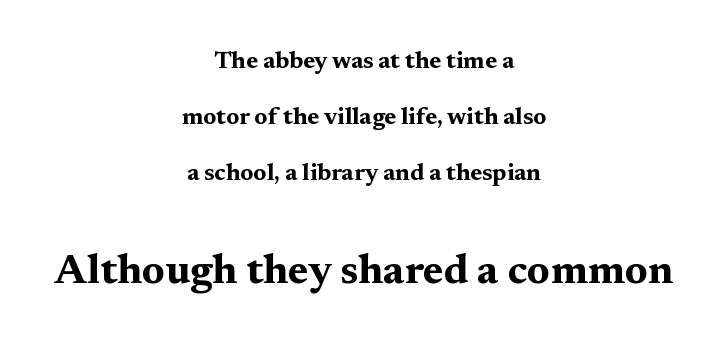
{"serif": "yes", "italic": "no", "bold": "yes", "weight": "bold", "width": "wide", "stroke_contrast": "medium", "x_height": "medium", "monospaced": "no", "underline": "no", "align": "center", "line_spacing": "loose", "line_spacing_ratio": 2.34, "letter_spacing": "normal", "letter_spacing_em": 0.0, "larger_block": "second", "size_ratio": 1.75, "glyph_px": 42}
